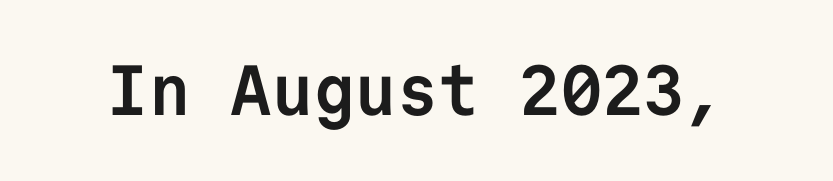
A typesetter would label this face a sans. Check the space under the baseline: it is left empty. Upright lettering throughout. Thick stems and heavy bowls — unmistakably bold.
